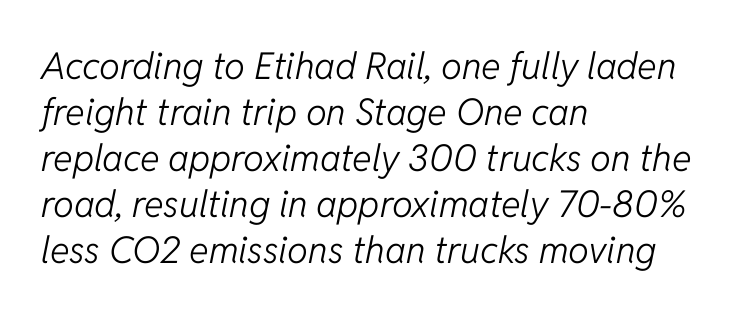
Nobody drew a line under any word here. Weight: not bold — regular or lighter. The letters advance in unequal steps, a hallmark of proportional type. Line beginnings align vertically; line endings do not. When letters slant like this, we call the style italic. The line texture is even and compact thanks to regular tracking.
